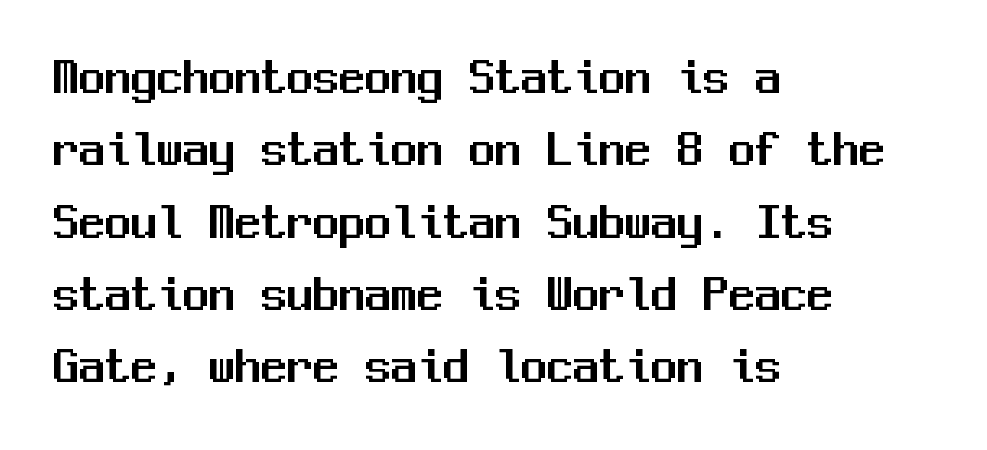
Where is the straight margin? On the left. In terms of letterspacing, this is plain default setting. The typography opts for an upright posture over an oblique one. Each row of text sits above clean, open space. Is this a fixed-width face? Yes — each glyph sits in an identical cell.
